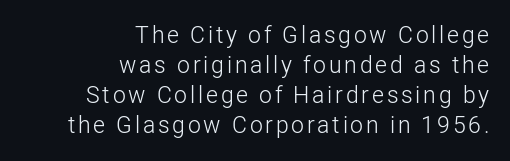
The face looks like a standard text weight, possibly lighter. Words float on clear page, feet unadorned. Posture: vertical. Leading: standard.
